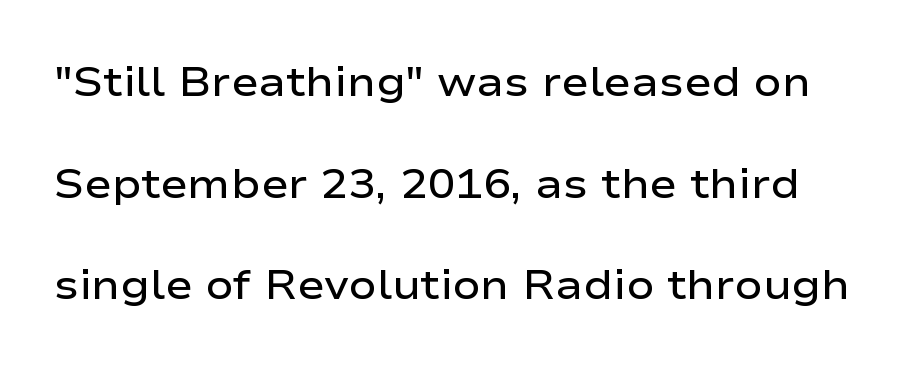
{"serif": "no", "italic": "no", "bold": "semi", "weight": "semibold", "width": "wide", "stroke_contrast": "low", "x_height": "medium", "monospaced": "no", "underline": "no", "line_spacing": "loose", "line_spacing_ratio": 2.48, "letter_spacing": "normal", "letter_spacing_em": 0.0, "glyph_px": 41}
